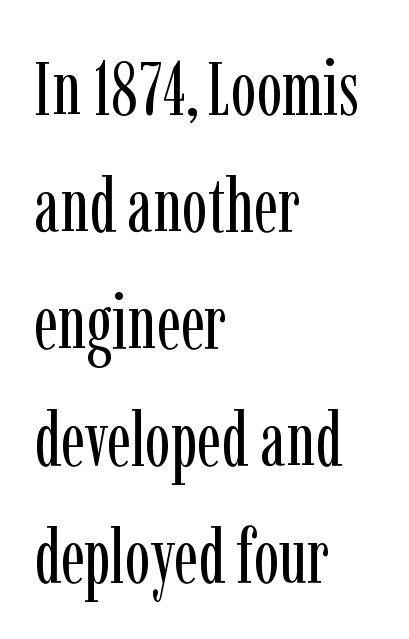
{"serif": "yes", "italic": "no", "bold": "no", "weight": "regular", "width": "condensed", "stroke_contrast": "low", "x_height": "medium", "monospaced": "no", "underline": "no", "align": "left", "line_spacing": "normal", "line_spacing_ratio": 1.54, "letter_spacing": "normal", "letter_spacing_em": 0.0, "glyph_px": 76}
